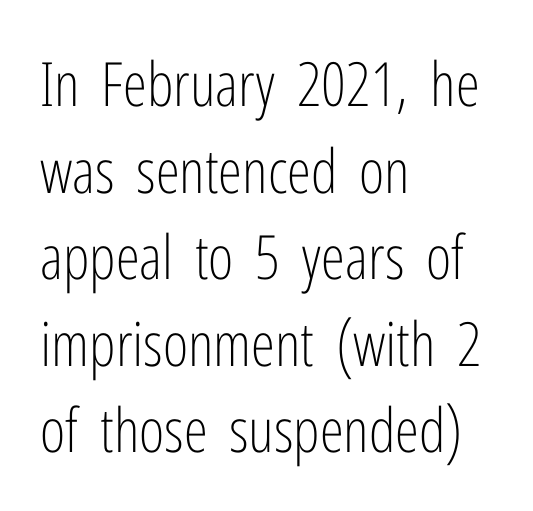
Q: Is the text bold? A: No.
Q: Is the text italic (slanted)? A: No, it is upright.
Q: Is the typeface a serif or a sans-serif typeface? A: Sans-serif.
Q: Is the text underlined? A: No.
Q: How is the paragraph aligned? A: Left-aligned.
Q: Is the spacing between letters normal or unusually wide? A: Normal.
Q: Is the spacing between lines tight, normal or loose? A: Normal.
Q: Width (condensed, normal, or wide)? A: Condensed.
Q: Stroke contrast? A: Low.
Q: x-height? A: Medium.
Q: Monospaced? A: No.
